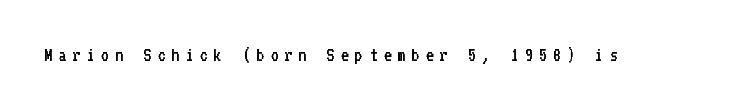
Vertical strokes here are truly vertical. A quiet, ordinary-to-light weight characterises the typeface. A bare baseline throughout the passage. The rendering inserts visible extra space after every character.
